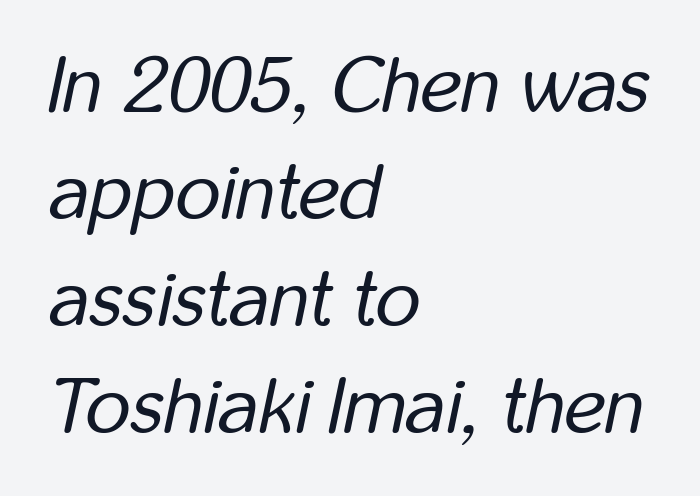
Q: Is the text bold? A: No.
Q: Is the text italic (slanted)? A: Yes, it leans right by about 12 degrees.
Q: Is the text underlined? A: No.
Q: How is the paragraph aligned? A: Left-aligned.
Q: Is the spacing between letters normal or unusually wide? A: Normal.
Q: Is the spacing between lines tight, normal or loose? A: Normal.
Q: Width (condensed, normal, or wide)? A: Condensed.
Q: Stroke contrast? A: Low.
Q: x-height? A: Medium.
Q: Monospaced? A: No.
